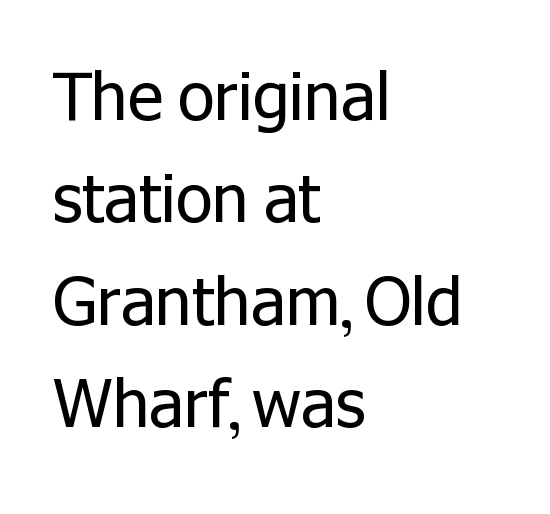
Q: Is the text bold? A: No.
Q: Is the text italic (slanted)? A: No, it is upright.
Q: Is the typeface a serif or a sans-serif typeface? A: Sans-serif.
Q: Is the text underlined? A: No.
Q: How is the paragraph aligned? A: Left-aligned.
Q: Is the spacing between letters normal or unusually wide? A: Normal.
Q: Is the spacing between lines tight, normal or loose? A: Normal.
Q: Width (condensed, normal, or wide)? A: Normal.
Q: Stroke contrast? A: Low.
Q: x-height? A: Medium.
Q: Monospaced? A: No.
